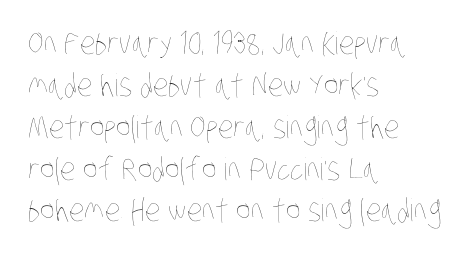
The image shows 31 px thin, condensed type; set left-aligned, normal line spacing (1.35x), normal letter spacing, not underlined; low stroke contrast and a large x-height.
